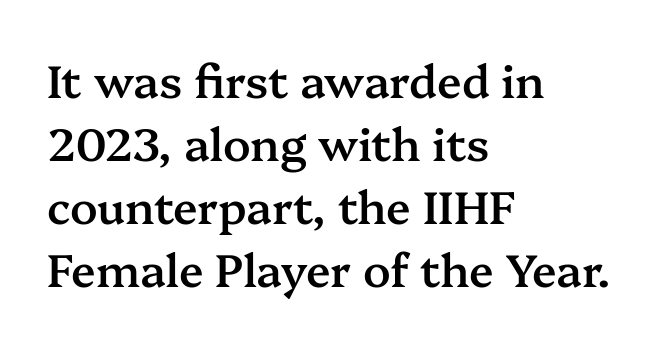
Unmarked baselines from the first word to the last. Character widths vary here, with narrow letters taking less room than wide ones. Glyph-to-glyph distance matches everyday printed text. Stroke thickness is moderately raised; the sample reads as semibold.
